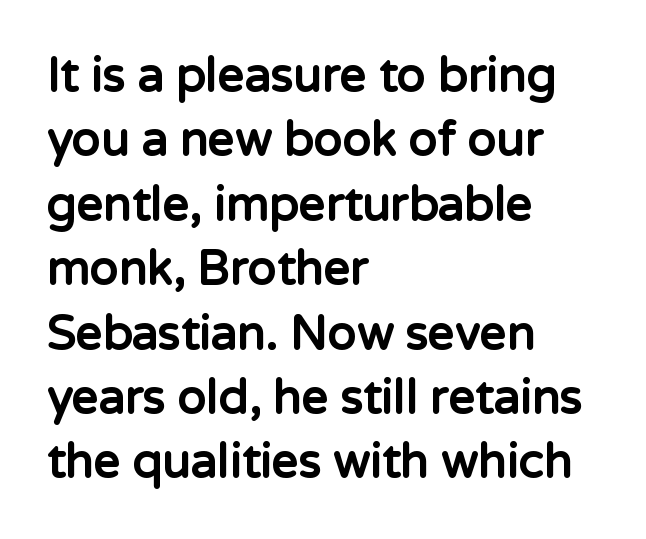
The image shows 47 px bold sans-serif type, upright; set left-aligned, normal line spacing (1.37x), normal letter spacing, not underlined; low stroke contrast and a medium x-height.
